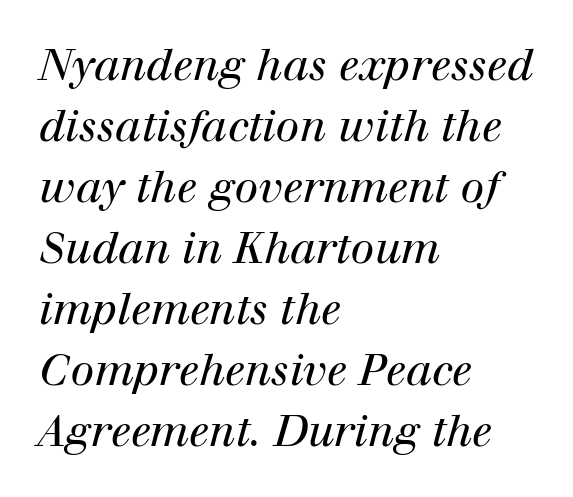
{"serif": "yes", "italic": "yes", "lean": "right", "slant_degrees": 12, "bold": "no", "weight": "regular", "width": "normal", "stroke_contrast": "high", "x_height": "medium", "monospaced": "no", "underline": "no", "align": "left", "line_spacing": "normal", "line_spacing_ratio": 1.42, "letter_spacing": "normal", "letter_spacing_em": 0.0, "glyph_px": 43}
